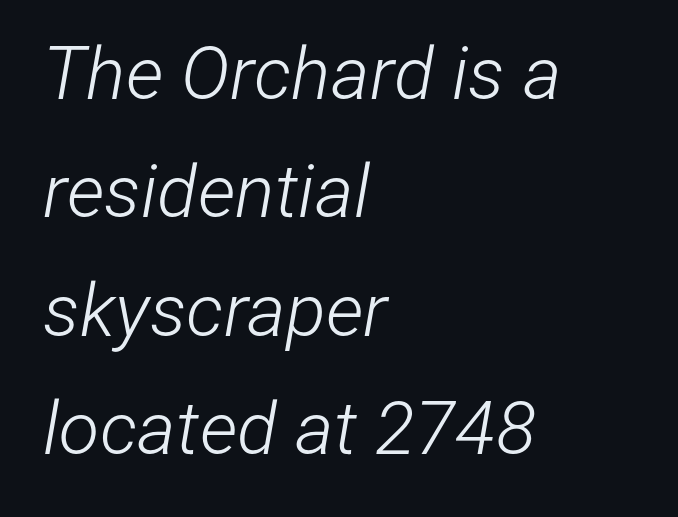
Q: Is the text bold? A: No.
Q: Is the text italic (slanted)? A: Yes, it leans right by about 12 degrees.
Q: Is the text underlined? A: No.
Q: How is the paragraph aligned? A: Left-aligned.
Q: Is the spacing between letters normal or unusually wide? A: Normal.
Q: Is the spacing between lines tight, normal or loose? A: Normal.
Q: Width (condensed, normal, or wide)? A: Condensed.
Q: Stroke contrast? A: Low.
Q: x-height? A: Medium.
Q: Monospaced? A: No.
